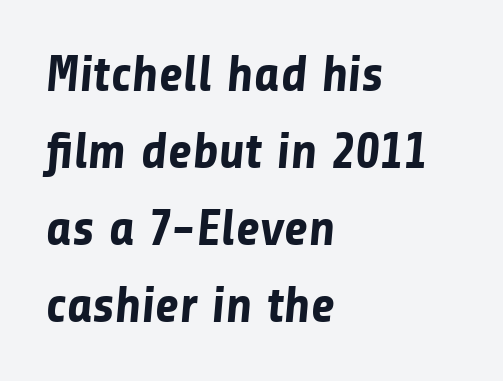
Stroke terminals: plain, sans-serif. A normal amount of white space separates one row of letters from the next. The typesetter chose a ragged-right arrangement here. Tracking value appears to be zero — textbook default spacing. Think of a printed novel: that variable character pitch is what you see here.
